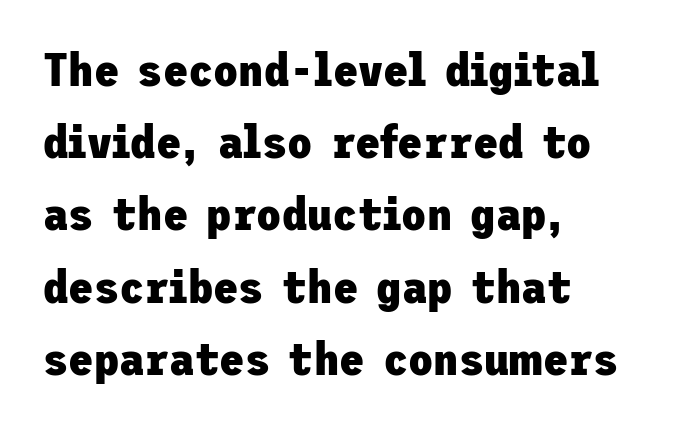
The image shows 46 px heavy sans-serif type, upright; set left-aligned, normal line spacing (1.57x), normal letter spacing, not underlined; low stroke contrast and a medium x-height.
